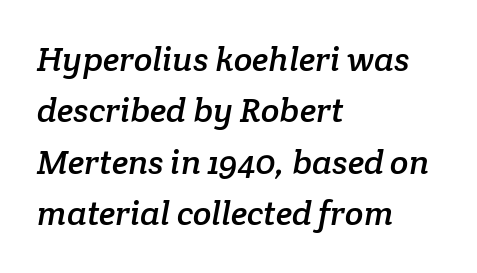
Little horizontal feet cap the strokes, marking this as serif type. A typesetter would call this proportional, since set widths differ per character. All the whitespace from short lines collects on the right. A clean baseline with only descenders dipping below it. In terms of letterspacing, this is plain default setting. A typesetter would call this leading conventional body-copy spacing.
